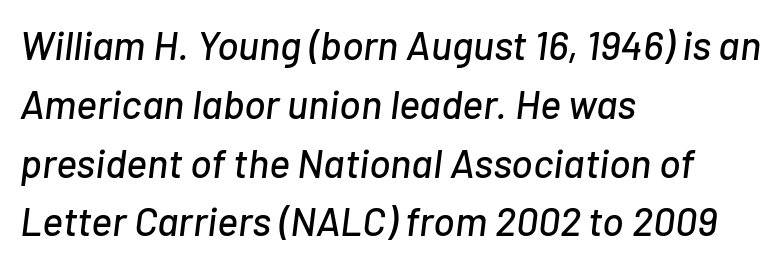
The whole block is typeset with a tilt. Proportional: the letters do not fall into vertical columns. This rendering uses left alignment, leaving the right contour irregular. If you measured baseline to baseline, you'd find a middling distance. The line texture is even and compact thanks to regular tracking. Glance below the letters and you will spot only blank space.
